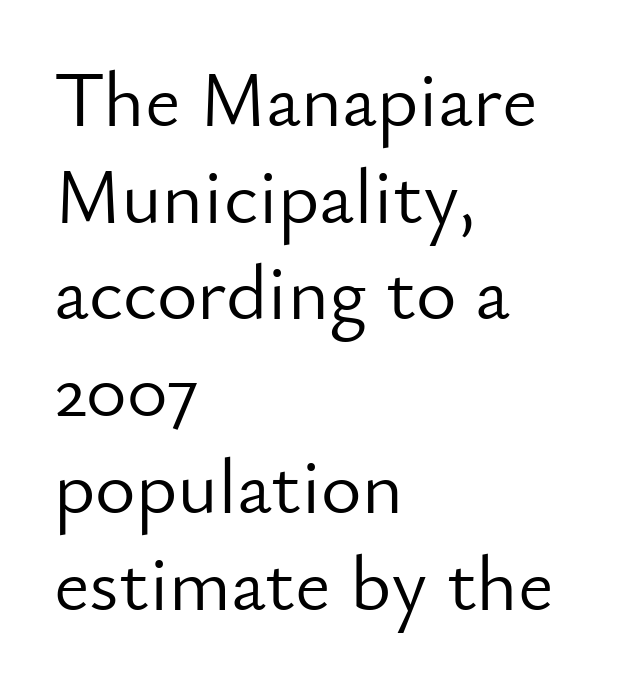
The image shows 78 px light sans-serif type, upright; set left-aligned, line spacing 1.24x, normal letter spacing, not underlined; low stroke contrast and a small x-height.
